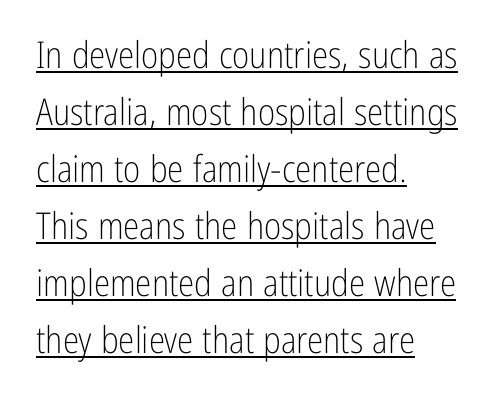
The image shows 37 px light, condensed sans-serif type, upright; set left-aligned, normal line spacing (1.54x), normal letter spacing, underlined; low stroke contrast and a medium x-height.
